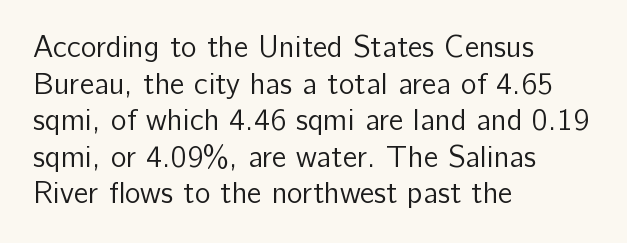
Q: Is the text bold? A: No.
Q: Is the text italic (slanted)? A: No, it is upright.
Q: Is the typeface a serif or a sans-serif typeface? A: Sans-serif.
Q: Is the text underlined? A: No.
Q: How is the paragraph aligned? A: Left-aligned.
Q: Is the spacing between letters normal or unusually wide? A: Normal.
Q: Width (condensed, normal, or wide)? A: Normal.
Q: Stroke contrast? A: Low.
Q: x-height? A: Medium.
Q: Monospaced? A: No.
